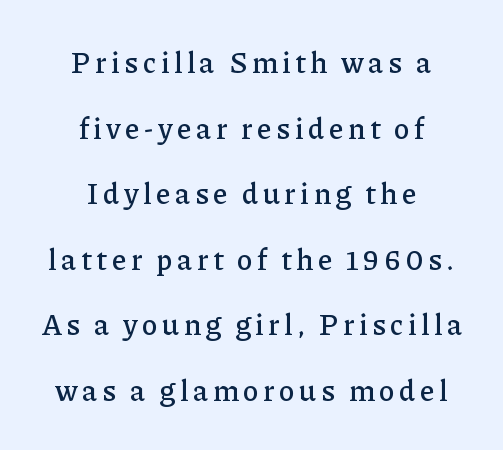
In terms of leading, this rendering errs on the spacious side. Nope, not italic — everything's standing straight. Character widths vary here, with narrow letters taking less room than wide ones. Layout note: lines centered. Lines of text with bare space underneath.
